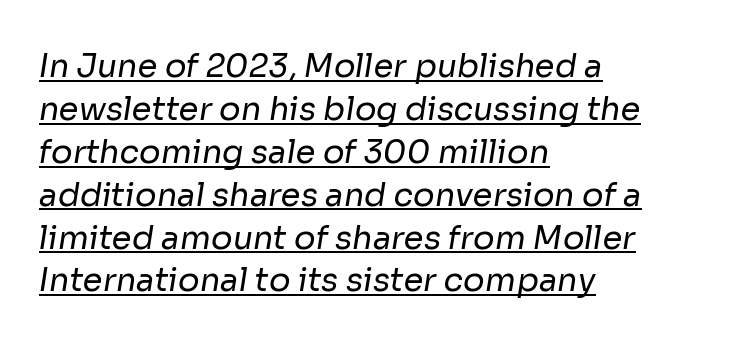
Q: Is the text bold? A: No.
Q: Is the typeface a serif or a sans-serif typeface? A: Sans-serif.
Q: Is the text underlined? A: Yes.
Q: How is the paragraph aligned? A: Left-aligned.
Q: Is the spacing between letters normal or unusually wide? A: Normal.
Q: Is the spacing between lines tight, normal or loose? A: Normal.
Q: Width (condensed, normal, or wide)? A: Normal.
Q: Stroke contrast? A: Low.
Q: x-height? A: Medium.
Q: Monospaced? A: No.
